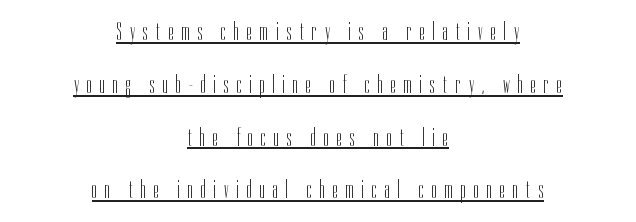
Q: Is the text bold? A: No.
Q: Is the text italic (slanted)? A: No, it is upright.
Q: Is the text underlined? A: Yes.
Q: How is the paragraph aligned? A: Centered.
Q: Is the spacing between letters normal or unusually wide? A: Unusually wide.
Q: Is the spacing between lines tight, normal or loose? A: Loose.
